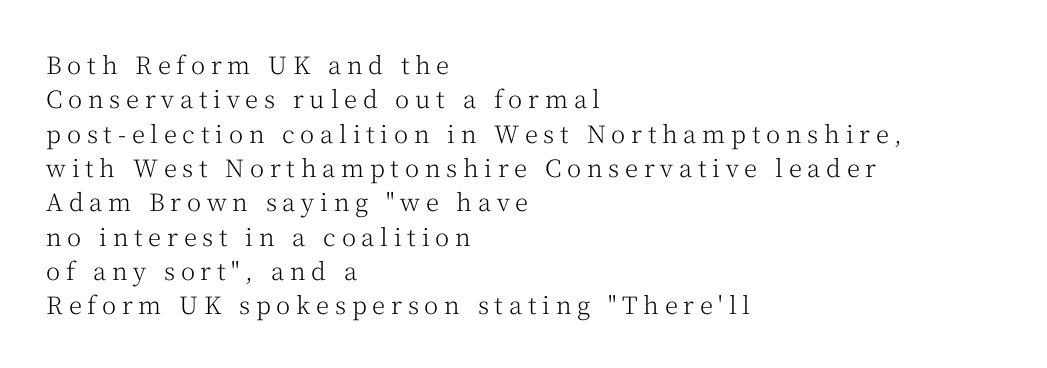
Italic: no, the glyphs are upright roman. Honestly, there is no underline to notice here at all. The rendering inserts visible extra space after every character. Leading: standard.
